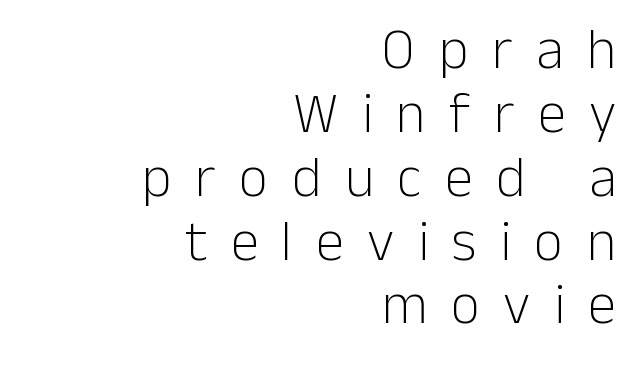
{"serif": "no", "italic": "no", "bold": "no", "weight": "light", "width": "normal", "stroke_contrast": "low", "x_height": "medium", "monospaced": "no", "underline": "no", "align": "right", "line_spacing": "tight", "line_spacing_ratio": 1.12, "letter_spacing": "wide", "letter_spacing_em": 0.41, "glyph_px": 57}
